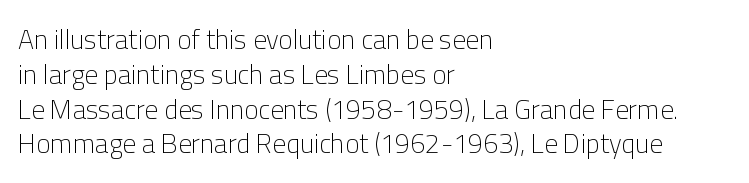
The image shows 27 px text type, upright; set left-aligned, normal line spacing (1.29x), normal letter spacing, not underlined.
